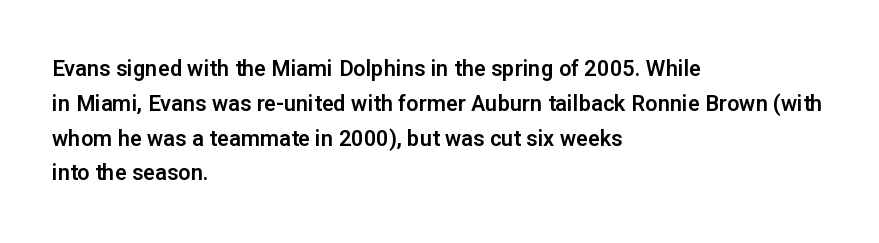
The letters stand straight up with perfectly vertical stems. The strip under each line holds only bare page. Each new line begins a customary step beneath the previous one. Inter-character spacing is left at the font's built-in metrics. The paragraph shown leans on its left margin.
